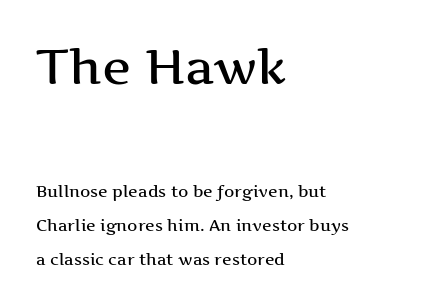
The ragged edge is on the right, which tells us the setting is flush left. Letterform terminals end in serifs throughout the passage. The space directly below the letters is spotless. The letters stand straight up with perfectly vertical stems. Think of a printed novel: that variable character pitch is what you see here. Caption: upper text group enlarged, lower text group reduced.
